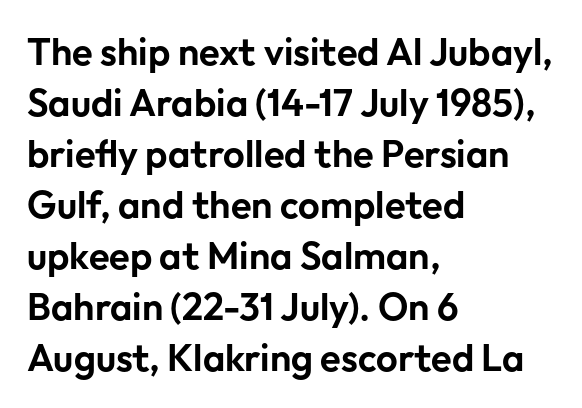
What's the leading like? Ordinary, nothing unusual. Varying glyph widths throughout — classic text-font behaviour. Short note: letters normally spaced. Compared with a centered layout, this one pins lines to the left instead. The specimen reads as upright at a glance. Any mark beneath the type? The region is blank.
